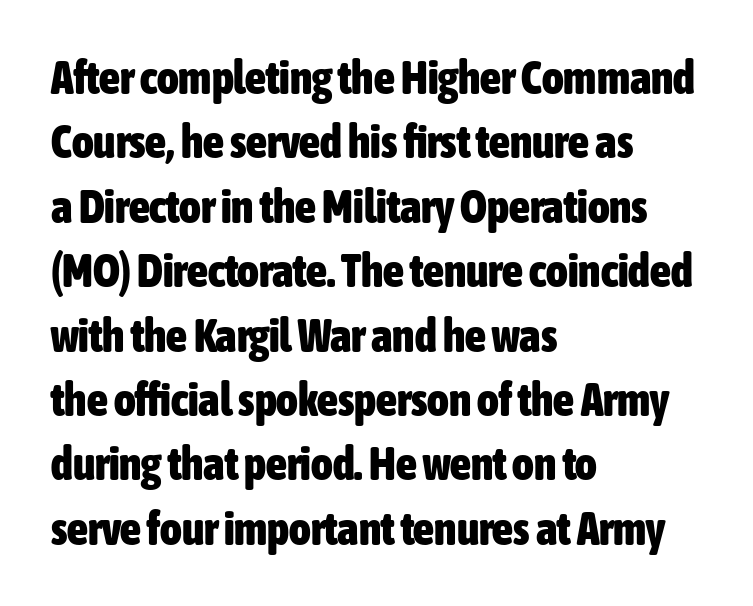
Q: Is the text bold? A: Yes.
Q: Is the text italic (slanted)? A: No, it is upright.
Q: Is the typeface a serif or a sans-serif typeface? A: Sans-serif.
Q: Is the text underlined? A: No.
Q: How is the paragraph aligned? A: Left-aligned.
Q: Is the spacing between letters normal or unusually wide? A: Normal.
Q: Is the spacing between lines tight, normal or loose? A: Normal.
Q: Width (condensed, normal, or wide)? A: Condensed.
Q: Stroke contrast? A: Low.
Q: x-height? A: Medium.
Q: Monospaced? A: No.
